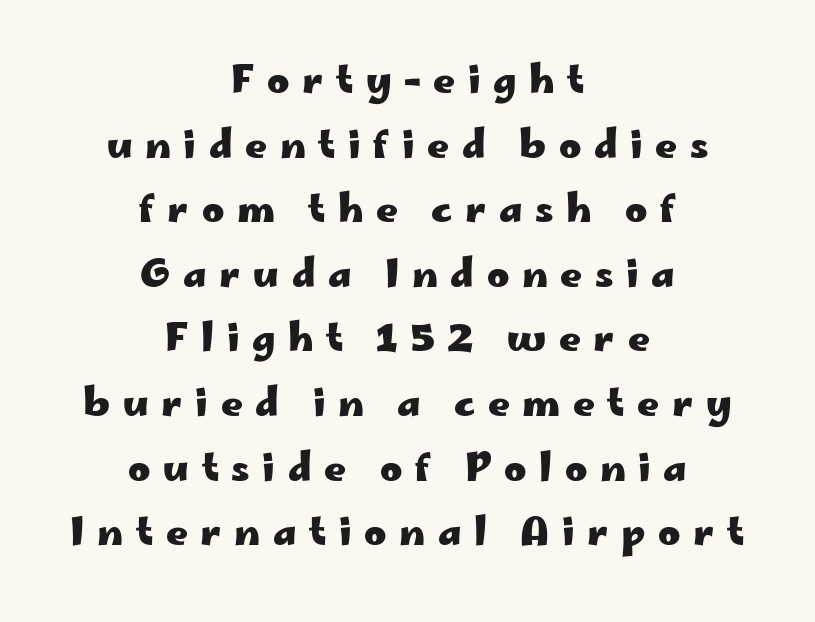
{"serif": "no", "italic": "no", "bold": "yes", "weight": "heavy", "width": "wide", "stroke_contrast": "low", "x_height": "small", "monospaced": "no", "underline": "no", "align": "center", "line_spacing": "normal", "line_spacing_ratio": 1.7, "letter_spacing": "wide", "letter_spacing_em": 0.33, "glyph_px": 38}
